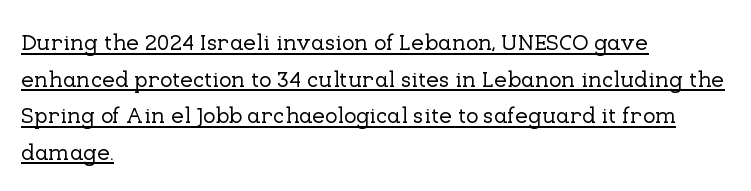
The image shows 23 px text type, upright; set left-aligned, normal line spacing (1.59x), normal letter spacing, underlined.
